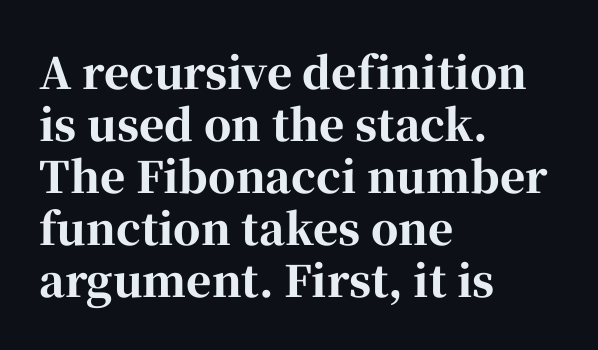
The image shows 43 px bold serif type, upright; set left-aligned, line spacing 1.21x, normal letter spacing, not underlined; high stroke contrast and a medium x-height.
